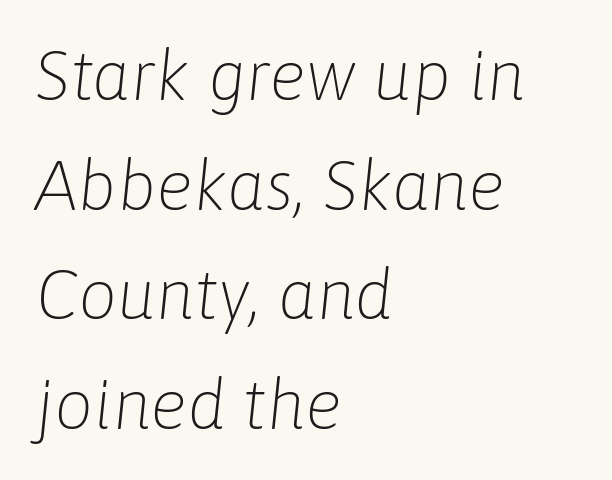
Words appear dense and cohesive because spacing is normal. This sample has the flowing, uneven cadence of proportional lettering. In terms of posture, this sample is oblique. Casual observation: everything's shoved over to the left. The letters look calm and open, with moderate or lighter stems. Quick note: interline space is typical.
